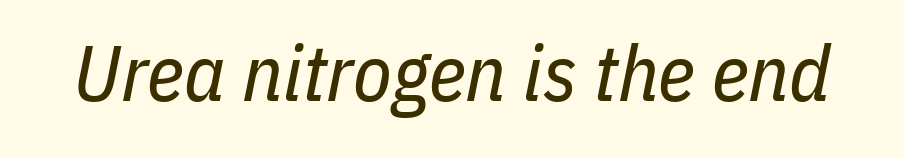
Would a proofreader flag this as italicized? Yes. The face used here is proportionally spaced, like ordinary book or web type. Any mark beneath the type? The region is blank. Is the type heavy? It reads as light-to-regular instead.
